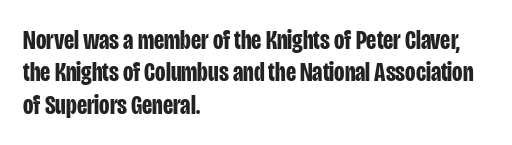
The image shows 27 px bold type, upright; set left-aligned, line spacing 1.2x, normal letter spacing, not underlined.
